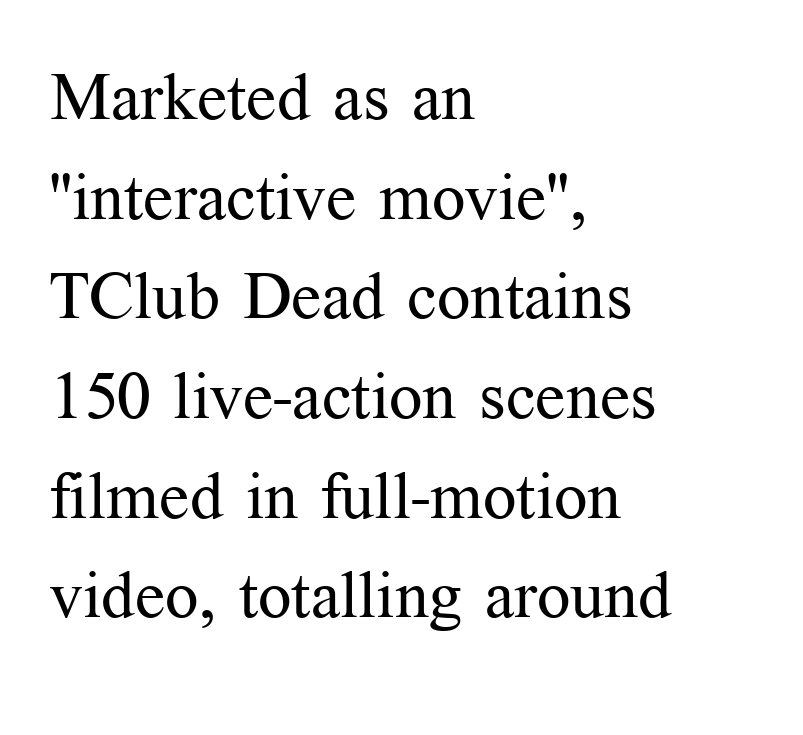
The image shows 66 px regular-weight serif type, upright; set left-aligned, normal line spacing (1.51x), normal letter spacing, not underlined; medium stroke contrast and a medium x-height.
